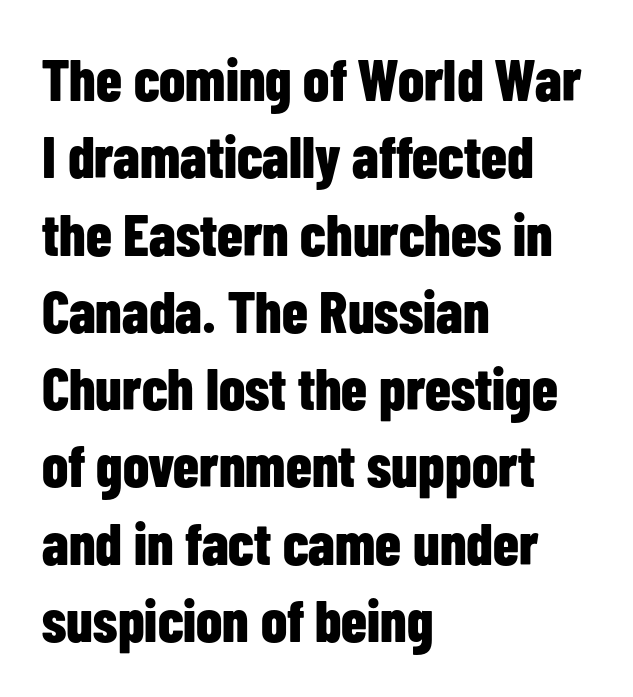
The image shows 59 px bold, condensed sans-serif type, upright; set left-aligned, normal line spacing (1.31x), normal letter spacing, not underlined; low stroke contrast and a medium x-height.
